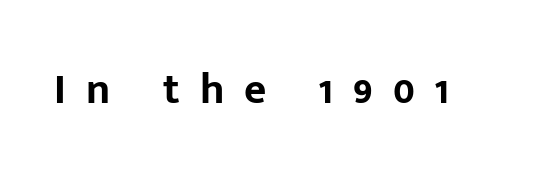
Q: Is the text bold? A: Yes.
Q: Is the text italic (slanted)? A: No, it is upright.
Q: Is the typeface a serif or a sans-serif typeface? A: Sans-serif.
Q: Is the text underlined? A: No.
Q: Is the spacing between letters normal or unusually wide? A: Unusually wide.
Q: Width (condensed, normal, or wide)? A: Normal.
Q: Stroke contrast? A: Low.
Q: x-height? A: Medium.
Q: Monospaced? A: No.
